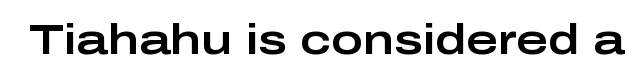
{"serif": "no", "italic": "no", "width": "wide", "stroke_contrast": "low", "x_height": "medium", "monospaced": "no", "underline": "no", "letter_spacing": "normal", "letter_spacing_em": 0.0, "glyph_px": 43}
